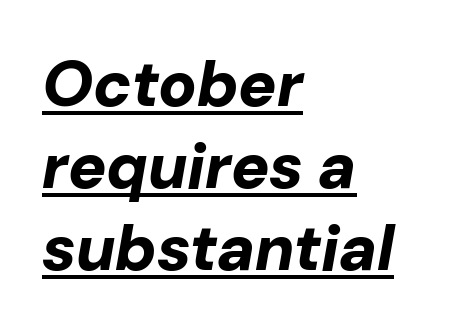
{"italic": "yes", "lean": "right", "slant_degrees": 10, "bold": "yes", "weight": "bold", "width": "normal", "stroke_contrast": "low", "x_height": "medium", "monospaced": "no", "underline": "yes", "align": "left", "line_spacing": "normal", "line_spacing_ratio": 1.28, "letter_spacing": "normal", "letter_spacing_em": 0.0, "glyph_px": 64}
